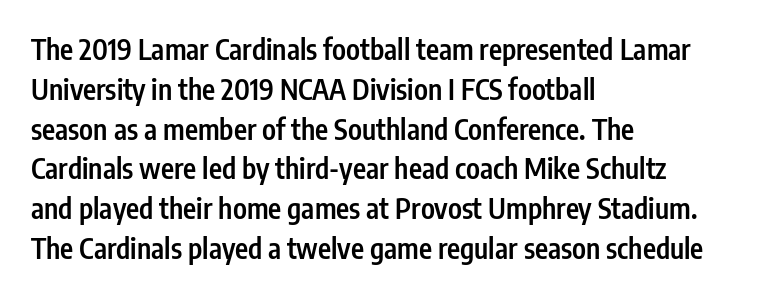
The image shows 28 px semibold, condensed sans-serif type, upright; set left-aligned, normal line spacing (1.42x), normal letter spacing, not underlined; low stroke contrast and a medium x-height.
